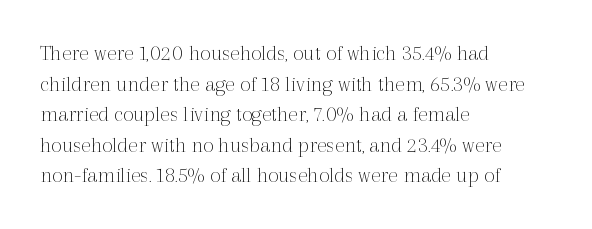
The image shows 23 px text type, upright; set left-aligned, normal line spacing (1.33x), normal letter spacing, not underlined.
